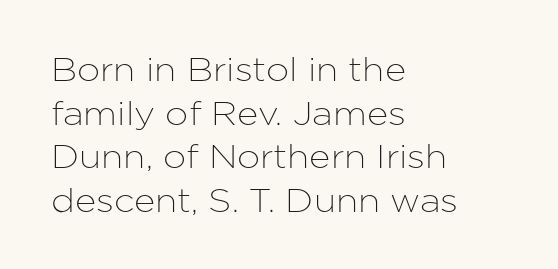
{"serif": "no", "italic": "no", "width": "normal", "stroke_contrast": "low", "x_height": "medium", "monospaced": "no", "underline": "no", "align": "left", "line_spacing": "normal", "line_spacing_ratio": 1.32, "letter_spacing": "normal", "letter_spacing_em": 0.0, "glyph_px": 33}
